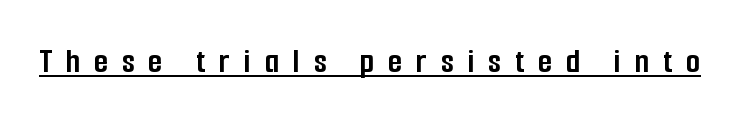
Q: Is the text bold? A: Yes.
Q: Is the text italic (slanted)? A: No, it is upright.
Q: Is the typeface a serif or a sans-serif typeface? A: Sans-serif.
Q: Is the text underlined? A: Yes.
Q: Is the spacing between letters normal or unusually wide? A: Unusually wide.
Q: Width (condensed, normal, or wide)? A: Condensed.
Q: Stroke contrast? A: Low.
Q: x-height? A: Medium.
Q: Monospaced? A: No.
